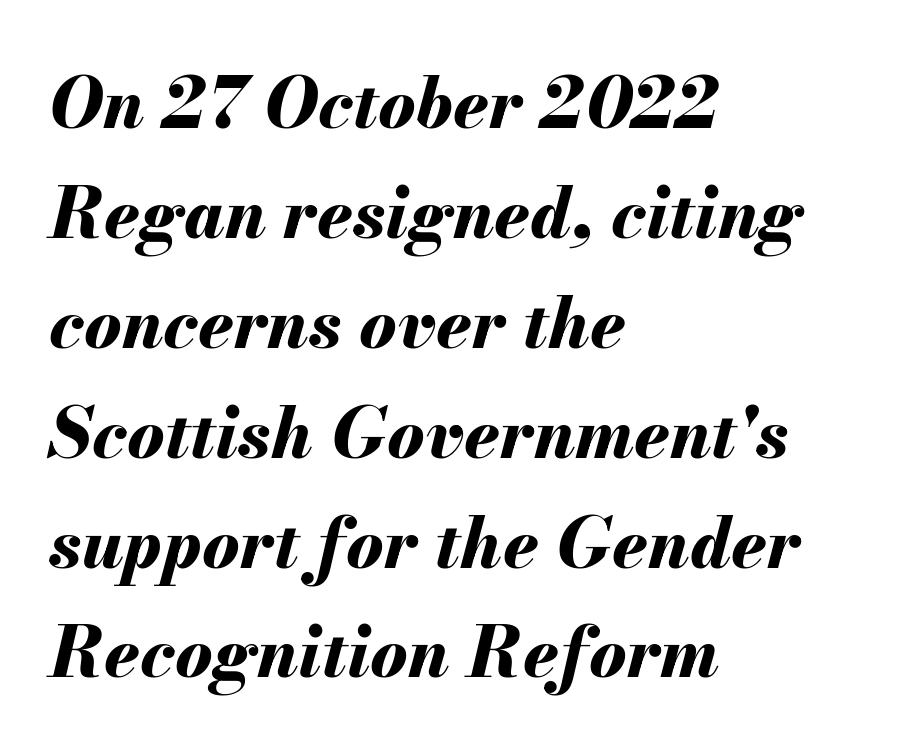
The image shows 70 px bold type, italic (leaning right); set left-aligned, normal line spacing (1.57x), normal letter spacing, not underlined; medium stroke contrast and a small x-height.
